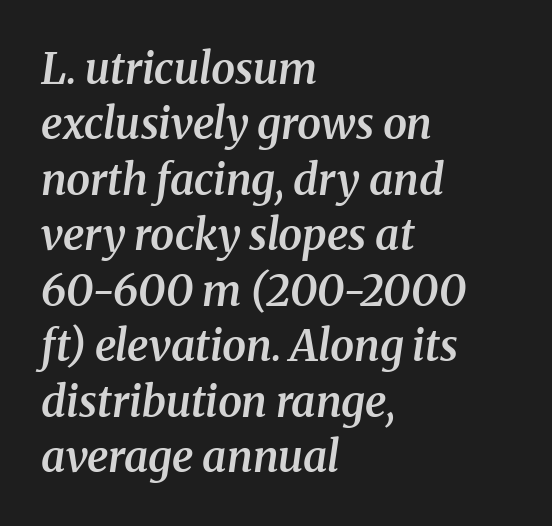
{"serif": "yes", "italic": "yes", "lean": "right", "slant_degrees": 8, "bold": "semi", "weight": "semibold", "width": "normal", "stroke_contrast": "medium", "x_height": "medium", "monospaced": "no", "underline": "no", "align": "left", "line_spacing": "normal", "line_spacing_ratio": 1.29, "letter_spacing": "normal", "letter_spacing_em": 0.0, "glyph_px": 43}
